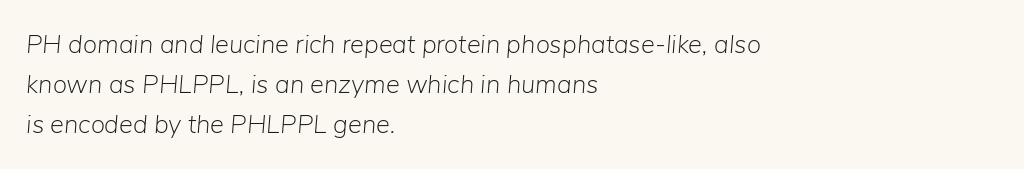
Letters rest on an invisible, unmarked baseline. This sample uses an oblique cut, with every glyph tilted off the vertical. The face used here is rendered with its standard letterfit. Is the stroke heavy? The answer is a plain regular-or-lighter. Each line starts at the same left margin while the right side varies.
